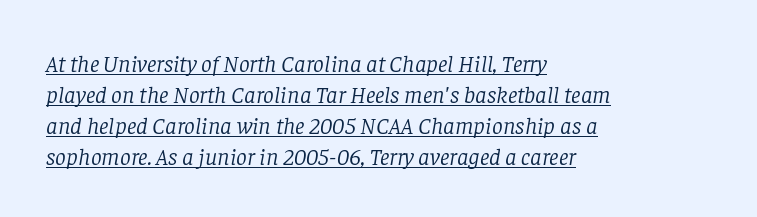
Descenders here cross a horizontal rule under the line. Is there much room between lines? A standard amount, neither cramped nor airy. Summary of weight: not heavy and not bold. The tracking reads as untouched default to a designer's eye. Rendered with sloped, italic letterforms.
